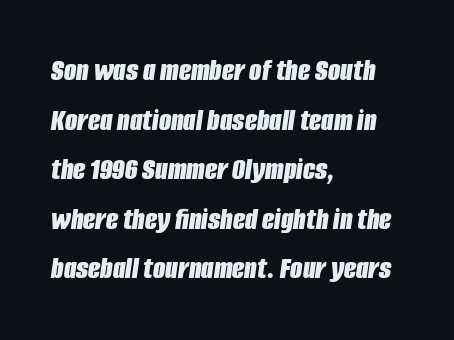
Q: Is the text bold? A: Yes.
Q: Is the text italic (slanted)? A: Yes, it leans right by about 8 degrees.
Q: Is the text underlined? A: No.
Q: How is the paragraph aligned? A: Left-aligned.
Q: Is the spacing between letters normal or unusually wide? A: Normal.
Q: Is the spacing between lines tight, normal or loose? A: Normal.
Q: Width (condensed, normal, or wide)? A: Condensed.
Q: Stroke contrast? A: Low.
Q: x-height? A: Large.
Q: Monospaced? A: No.
